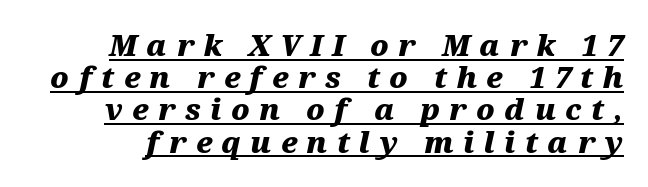
Q: Is the text bold? A: Yes.
Q: Is the text italic (slanted)? A: Yes, it leans right by about 12 degrees.
Q: Is the text underlined? A: Yes.
Q: Is the spacing between letters normal or unusually wide? A: Unusually wide.
Q: Is the spacing between lines tight, normal or loose? A: Tight.
Q: Width (condensed, normal, or wide)? A: Wide.
Q: Stroke contrast? A: Medium.
Q: x-height? A: Medium.
Q: Monospaced? A: No.
